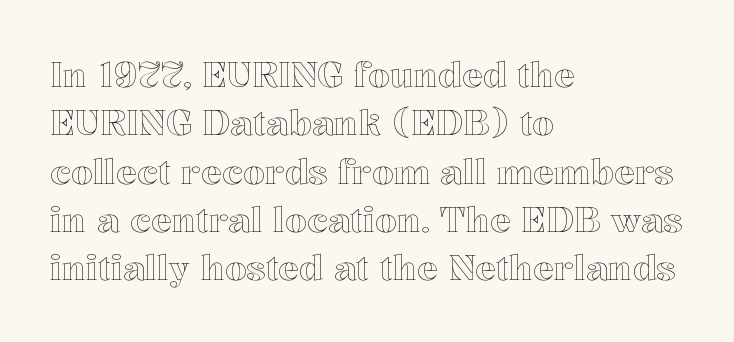
Q: Is the text italic (slanted)? A: No, it is upright.
Q: Is the text underlined? A: No.
Q: How is the paragraph aligned? A: Left-aligned.
Q: Is the spacing between letters normal or unusually wide? A: Normal.
Q: Is the spacing between lines tight, normal or loose? A: Normal.
Q: Width (condensed, normal, or wide)? A: Normal.
Q: x-height? A: Medium.
Q: Monospaced? A: No.
